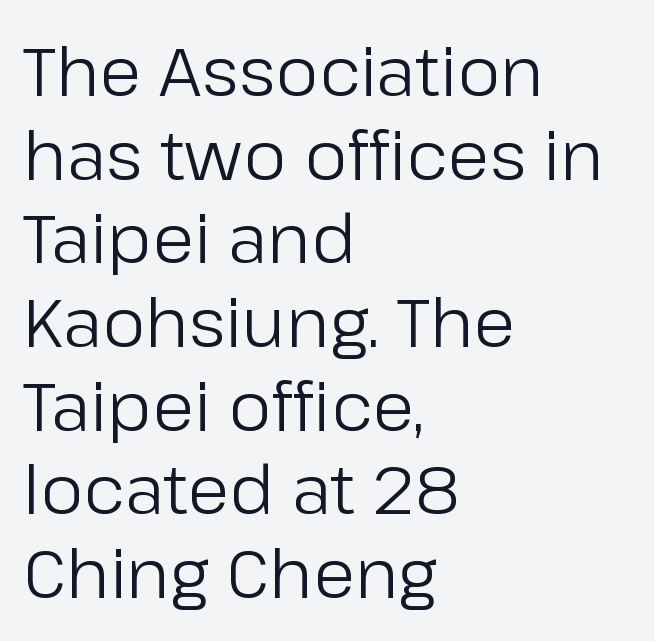
{"serif": "no", "italic": "no", "bold": "no", "weight": "regular", "width": "normal", "stroke_contrast": "low", "x_height": "medium", "monospaced": "no", "underline": "no", "align": "left", "line_spacing_ratio": 1.23, "letter_spacing": "normal", "letter_spacing_em": 0.0, "glyph_px": 68}
